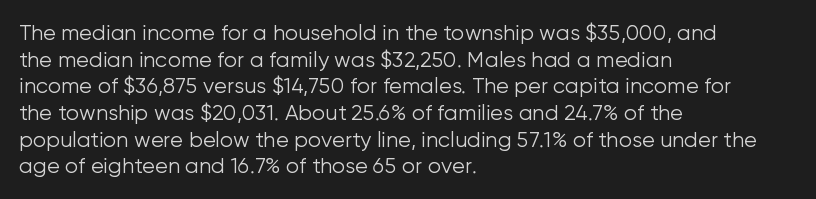
{"italic": "no", "bold": "no", "underline": "no", "align": "left", "line_spacing": "normal", "line_spacing_ratio": 1.27, "letter_spacing": "normal", "letter_spacing_em": 0.0, "glyph_px": 21}
